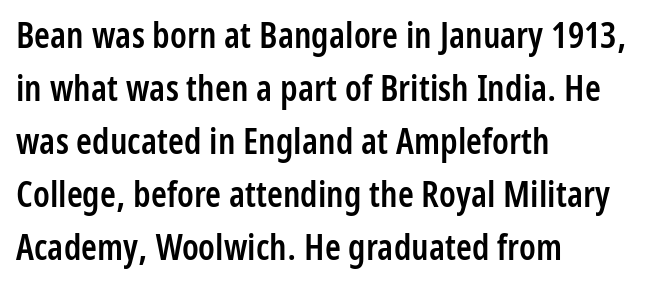
The typeface chosen for these lines omits serifs. Designer's note — italics off, roman on. This sample uses plain, unmodified letter spacing. The typesetter chose a ragged-right arrangement here. A clean baseline with only descenders dipping below it.
